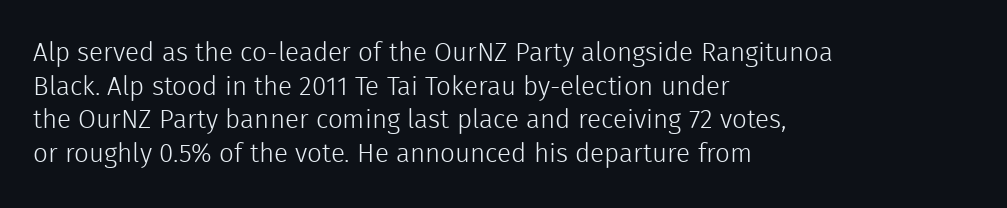
The image shows 26 px text type, upright; set left-aligned, normal line spacing (1.29x), normal letter spacing, not underlined.
